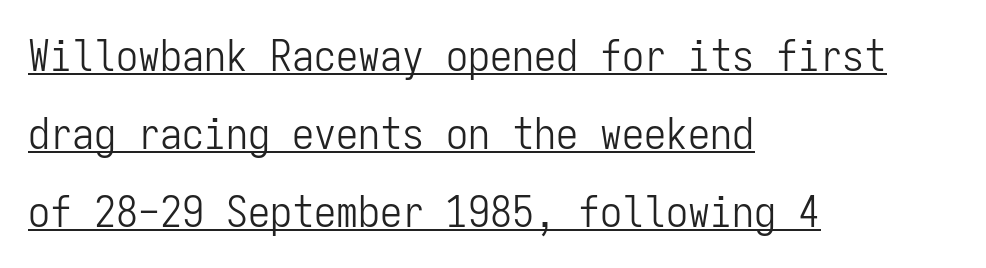
{"serif": "no", "italic": "no", "bold": "no", "weight": "light", "width": "condensed", "stroke_contrast": "low", "x_height": "medium", "monospaced": "yes", "underline": "yes", "align": "left", "line_spacing_ratio": 1.77, "letter_spacing": "normal", "letter_spacing_em": 0.0, "glyph_px": 44}
